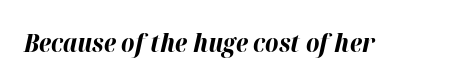
The image shows 26 px bold type, italic (leaning right); set normal letter spacing, not underlined.
